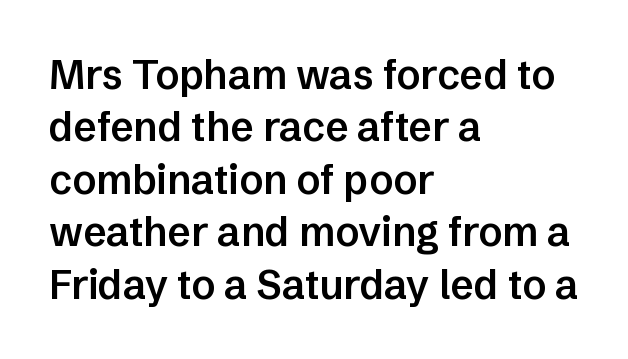
Q: Is the text bold? A: Semi-bold.
Q: Is the text italic (slanted)? A: No, it is upright.
Q: Is the typeface a serif or a sans-serif typeface? A: Sans-serif.
Q: Is the text underlined? A: No.
Q: How is the paragraph aligned? A: Left-aligned.
Q: Is the spacing between letters normal or unusually wide? A: Normal.
Q: Is the spacing between lines tight, normal or loose? A: Normal.
Q: Width (condensed, normal, or wide)? A: Normal.
Q: Stroke contrast? A: Low.
Q: x-height? A: Medium.
Q: Monospaced? A: No.
